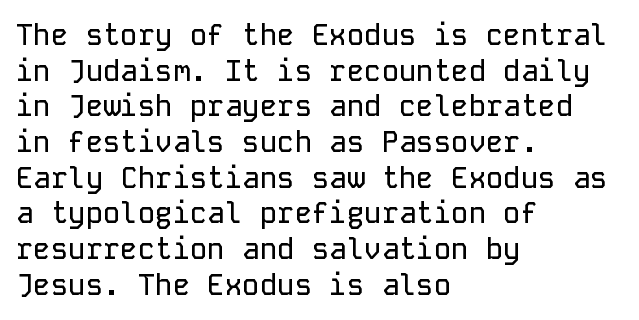
The image shows 29 px sans-serif type, upright, monospaced; set left-aligned, line spacing 1.23x, normal letter spacing, not underlined; low stroke contrast and a medium x-height.
